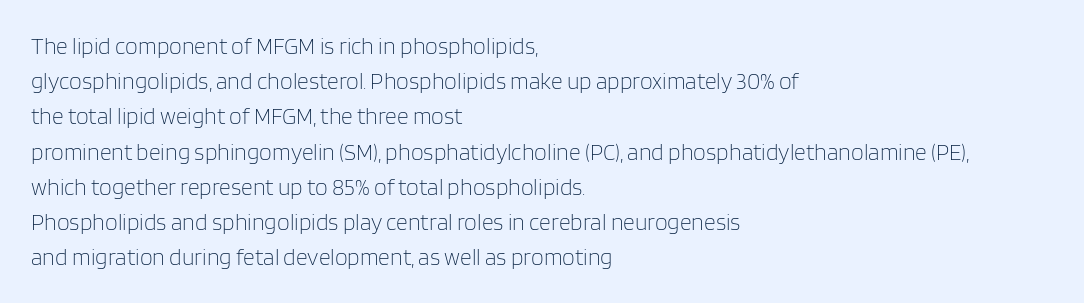
{"italic": "no", "bold": "no", "underline": "no", "align": "left", "line_spacing": "normal", "line_spacing_ratio": 1.53, "letter_spacing": "normal", "letter_spacing_em": 0.0, "glyph_px": 23}
